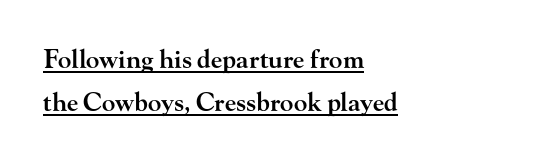
What weight is shown? A semibold, between regular and bold. Ordinary non-slanted type is in use. A continuous stroke trails under the words, as in a hyperlink. In terms of letterspacing, this is plain default setting. If you drew a ruler down the left edge, every line would touch it.
